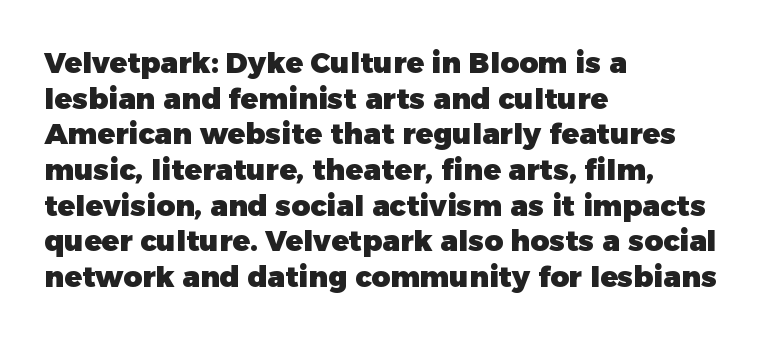
The image shows 29 px heavy sans-serif type, upright; set left-aligned, line spacing 1.23x, normal letter spacing, not underlined; low stroke contrast and a medium x-height.
